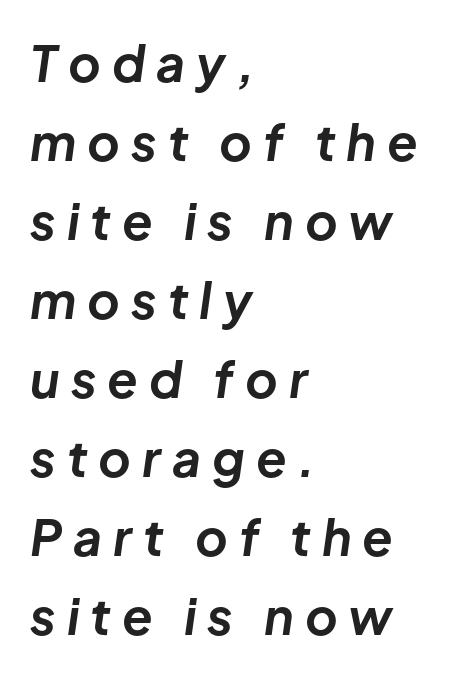
Q: Is the text bold? A: Yes.
Q: Is the text italic (slanted)? A: Yes, it leans right by about 8 degrees.
Q: Is the text underlined? A: No.
Q: How is the paragraph aligned? A: Left-aligned.
Q: Is the spacing between letters normal or unusually wide? A: Unusually wide.
Q: Is the spacing between lines tight, normal or loose? A: Normal.
Q: Width (condensed, normal, or wide)? A: Normal.
Q: Stroke contrast? A: Low.
Q: x-height? A: Medium.
Q: Monospaced? A: No.
